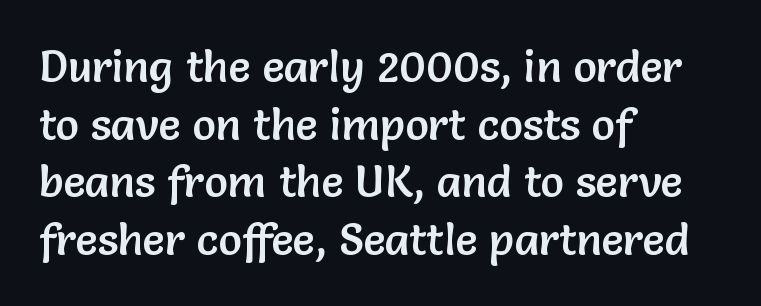
The strip under each line holds only bare page. The space between consecutive lines is moderate. Proportional: the letters do not fall into vertical columns. Notice how the stems are strictly vertical — no italics here. Unlike a traditional serif, this face leaves its strokes unadorned. The gaps between neighbouring characters are ordinary and unremarkable.
